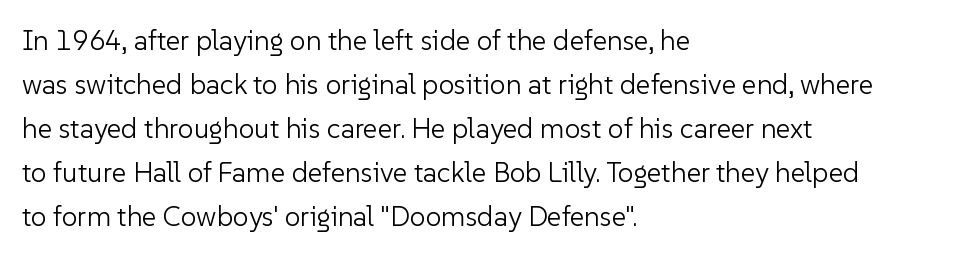
{"serif": "no", "italic": "no", "bold": "no", "weight": "light", "width": "normal", "stroke_contrast": "low", "x_height": "medium", "monospaced": "no", "underline": "no", "align": "left", "line_spacing": "normal", "line_spacing_ratio": 1.57, "letter_spacing": "normal", "letter_spacing_em": 0.0, "glyph_px": 28}
